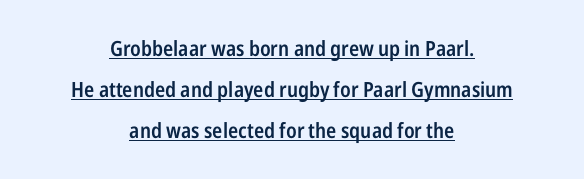
The image shows 21 px text type, upright; set centered, loose line spacing (1.96x), normal letter spacing, underlined.
